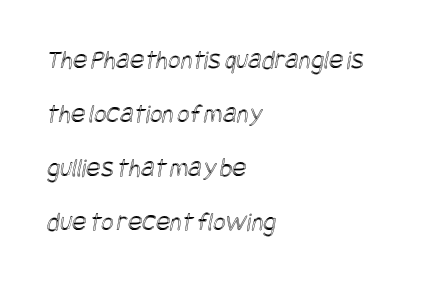
Rule under the text: the space is simply empty. Standard letterfit; no display-style spreading of the glyphs. The ragged edge is on the right, which tells us the setting is flush left. These lines stand farther apart than default settings would place them.
